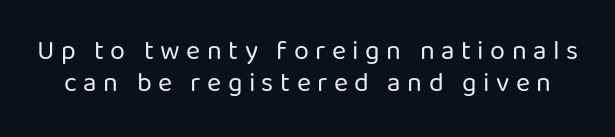
{"italic": "no", "bold": "no", "underline": "no", "line_spacing_ratio": 1.19, "letter_spacing": "wide", "letter_spacing_em": 0.24, "glyph_px": 27}
